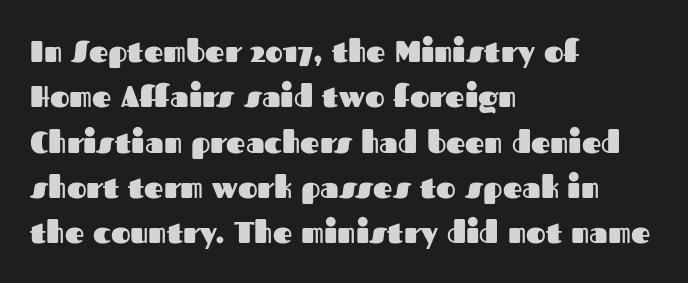
The image shows 30 px heavy sans-serif type, upright; set left-aligned, normal line spacing (1.51x), normal letter spacing, not underlined; medium stroke contrast and a medium x-height.
